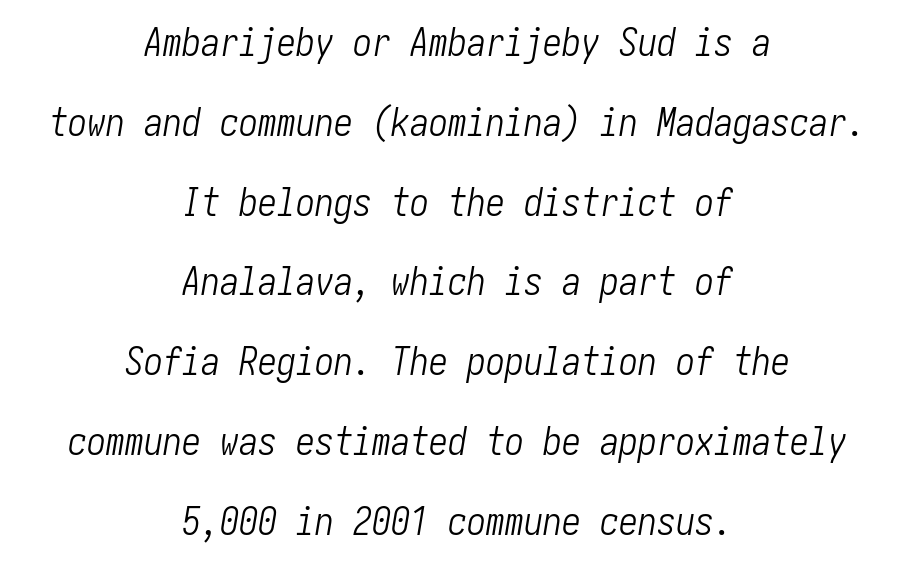
Q: Is the text bold? A: No.
Q: Is the text italic (slanted)? A: Yes, it leans right by about 10 degrees.
Q: Is the text underlined? A: No.
Q: How is the paragraph aligned? A: Centered.
Q: Is the spacing between letters normal or unusually wide? A: Normal.
Q: Is the spacing between lines tight, normal or loose? A: Loose.
Q: Width (condensed, normal, or wide)? A: Condensed.
Q: Stroke contrast? A: Low.
Q: x-height? A: Medium.
